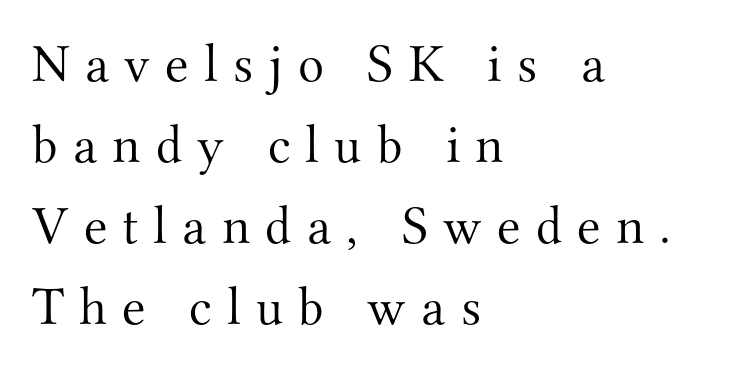
Q: Is the text bold? A: No.
Q: Is the text italic (slanted)? A: No, it is upright.
Q: Is the typeface a serif or a sans-serif typeface? A: Serif.
Q: Is the text underlined? A: No.
Q: How is the paragraph aligned? A: Left-aligned.
Q: Is the spacing between letters normal or unusually wide? A: Unusually wide.
Q: Is the spacing between lines tight, normal or loose? A: Normal.
Q: Width (condensed, normal, or wide)? A: Normal.
Q: Stroke contrast? A: Medium.
Q: x-height? A: Small.
Q: Monospaced? A: No.
